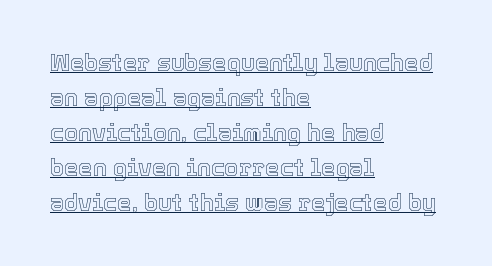
The image shows 23 px text type, upright; set left-aligned, normal line spacing (1.52x), normal letter spacing, underlined.
